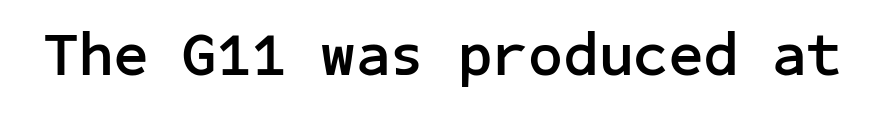
Q: Is the text bold? A: Yes.
Q: Is the text italic (slanted)? A: No, it is upright.
Q: Is the typeface a serif or a sans-serif typeface? A: Sans-serif.
Q: Is the text underlined? A: No.
Q: Is the spacing between letters normal or unusually wide? A: Normal.
Q: Width (condensed, normal, or wide)? A: Normal.
Q: Stroke contrast? A: Low.
Q: x-height? A: Medium.
